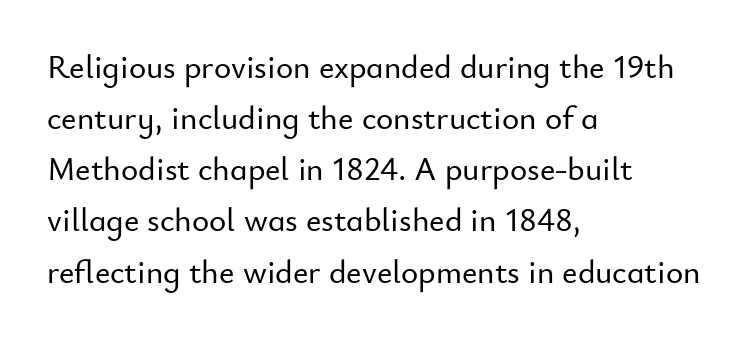
Q: Is the text italic (slanted)? A: No, it is upright.
Q: Is the typeface a serif or a sans-serif typeface? A: Sans-serif.
Q: Is the text underlined? A: No.
Q: How is the paragraph aligned? A: Left-aligned.
Q: Is the spacing between letters normal or unusually wide? A: Normal.
Q: Is the spacing between lines tight, normal or loose? A: Normal.
Q: Width (condensed, normal, or wide)? A: Normal.
Q: Stroke contrast? A: Low.
Q: x-height? A: Small.
Q: Monospaced? A: No.
